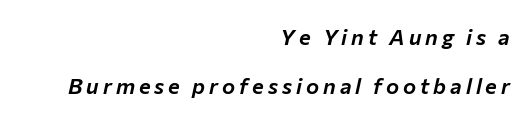
Q: Is the text italic (slanted)? A: Yes, it leans right by about 12 degrees.
Q: Is the text underlined? A: No.
Q: How is the paragraph aligned? A: Right-aligned.
Q: Is the spacing between lines tight, normal or loose? A: Loose.
